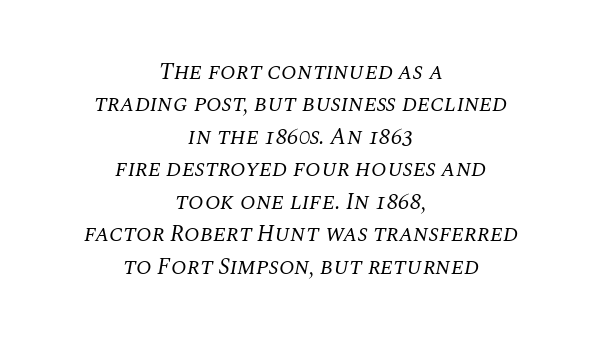
Would a proofreader flag this as italicized? Yes. Check under the words: just untouched page. The lines are quadded center. The line texture is even and compact thanks to regular tracking. Letters have the restrained weight of plain body copy at most. Horizontal bands of white between lines are of average thickness.
